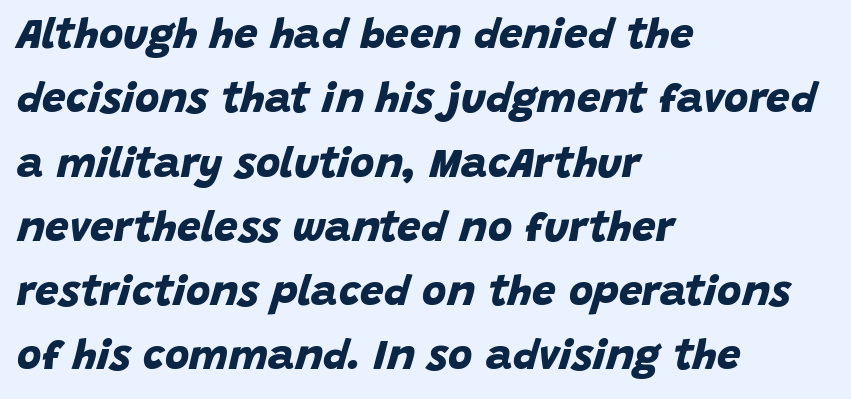
Q: Is the text bold? A: Yes.
Q: Is the typeface a serif or a sans-serif typeface? A: Sans-serif.
Q: Is the text underlined? A: No.
Q: How is the paragraph aligned? A: Left-aligned.
Q: Is the spacing between letters normal or unusually wide? A: Normal.
Q: Is the spacing between lines tight, normal or loose? A: Normal.
Q: Width (condensed, normal, or wide)? A: Normal.
Q: Stroke contrast? A: Low.
Q: x-height? A: Large.
Q: Monospaced? A: No.
